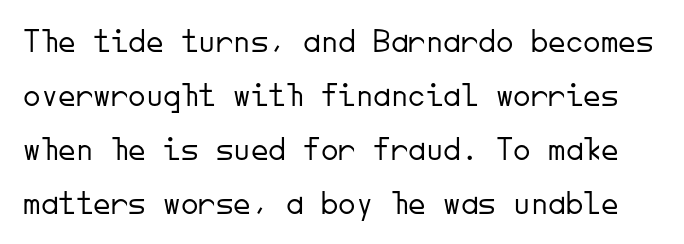
No chunkiness to these letters — they're not bold. The lettering stays uniformly vertical, giving the passage a roman look. Descenders hang freely into open space. Looks like terminal output: every glyph gets an equal slot. Compared with typical paragraphs, the rows here are spaced about the same.
